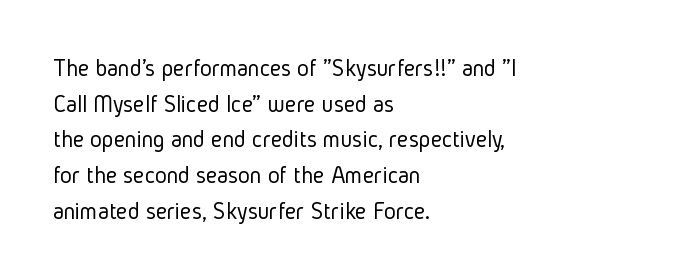
{"italic": "no", "bold": "no", "underline": "no", "align": "left", "line_spacing": "normal", "line_spacing_ratio": 1.43, "letter_spacing": "normal", "letter_spacing_em": 0.0, "glyph_px": 25}
